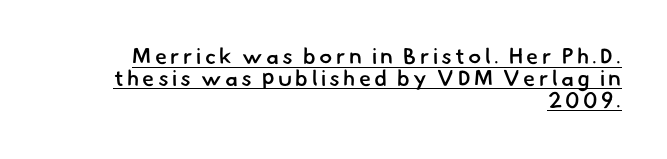
Q: Is the text bold? A: Semi-bold.
Q: Is the text underlined? A: Yes.
Q: How is the paragraph aligned? A: Right-aligned.
Q: Is the spacing between lines tight, normal or loose? A: Tight.
